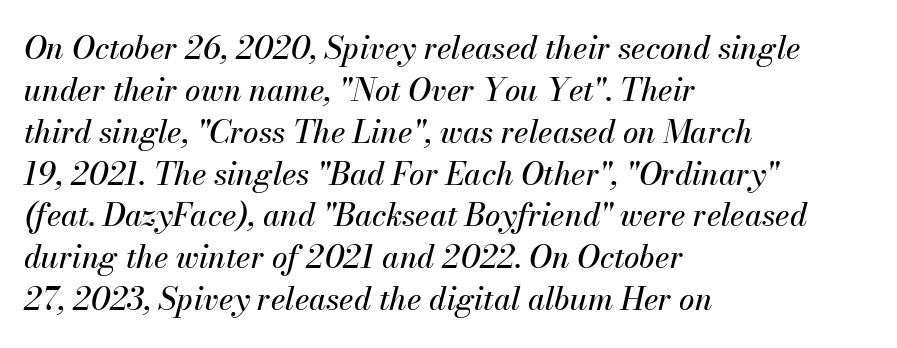
{"italic": "yes", "lean": "right", "slant_degrees": 13, "width": "normal", "stroke_contrast": "medium", "x_height": "small", "monospaced": "no", "underline": "no", "align": "left", "line_spacing": "normal", "line_spacing_ratio": 1.35, "letter_spacing": "normal", "letter_spacing_em": 0.0, "glyph_px": 31}
